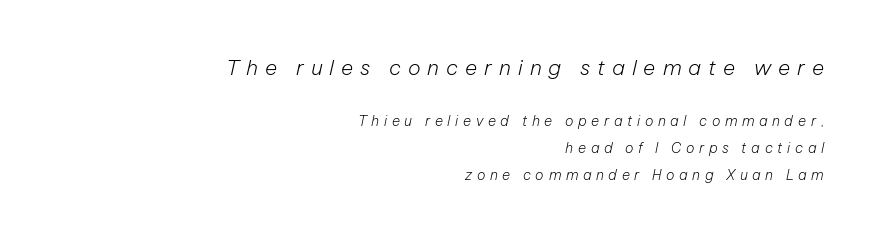
The image shows 21 px text type, italic (leaning right); set right-aligned, loose line spacing (1.94x), unusually wide letter spacing (+0.33 em), not underlined; the first (top) block is 1.5x larger.
